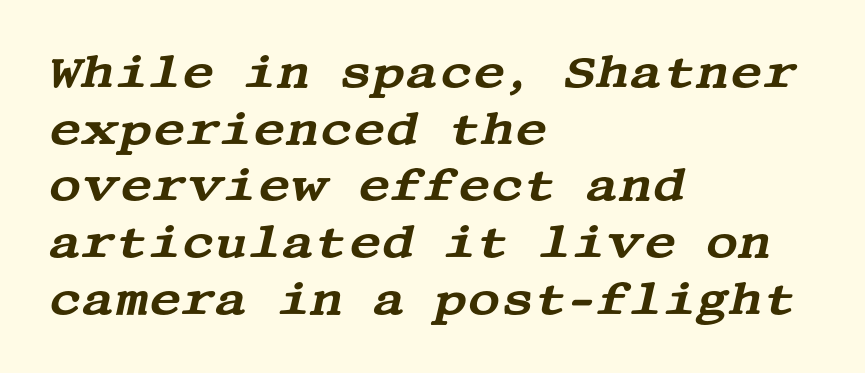
{"serif": "yes", "italic": "yes", "lean": "right", "slant_degrees": 13, "width": "wide", "stroke_contrast": "medium", "x_height": "large", "underline": "no", "align": "left", "line_spacing": "normal", "line_spacing_ratio": 1.26, "letter_spacing": "normal", "letter_spacing_em": 0.0, "glyph_px": 45}
